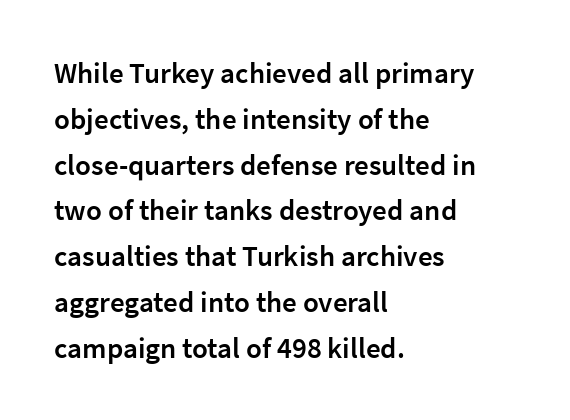
Each letter's strokes conclude bluntly, with no projecting serifs. The ragged edge is on the right, which tells us the setting is flush left. Each letter keeps its own natural width here, so spacing adapts to shape. The letters stand straight up with perfectly vertical stems. Quick note: interline space is typical.
